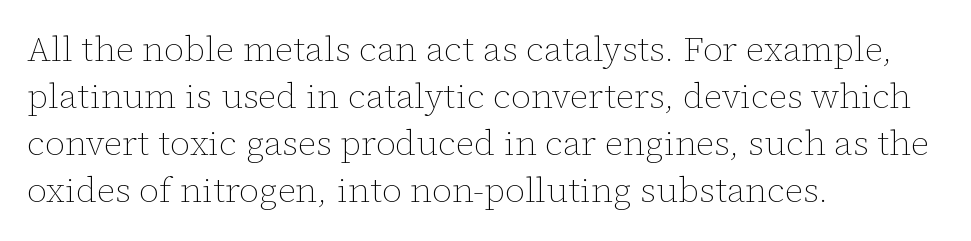
{"italic": "no", "bold": "no", "weight": "thin", "width": "normal", "stroke_contrast": "low", "x_height": "medium", "monospaced": "no", "underline": "no", "align": "left", "line_spacing": "normal", "line_spacing_ratio": 1.34, "letter_spacing": "normal", "letter_spacing_em": 0.0, "glyph_px": 35}
